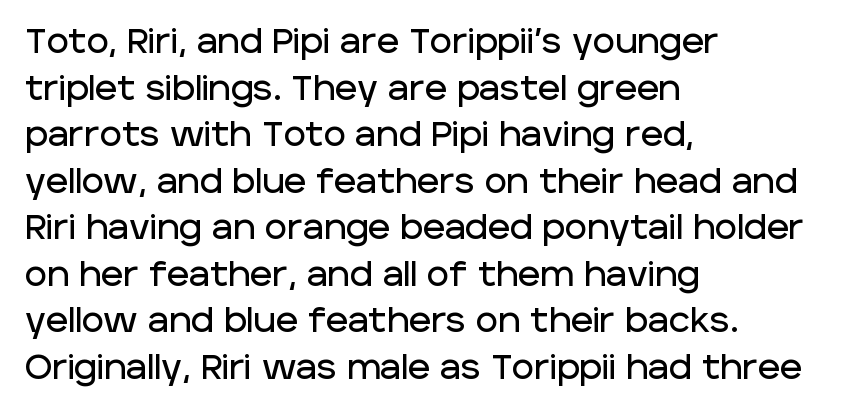
Notice how the passage keeps a crisp vertical edge on the left only. Each letter keeps its own natural width here, so spacing adapts to shape. Students, note that the glyphs here touch the page at normal intervals. Posture: straight, roman, zero tilt. What's the leading like? Ordinary, nothing unusual. The passage shown is not underscored anywhere.
